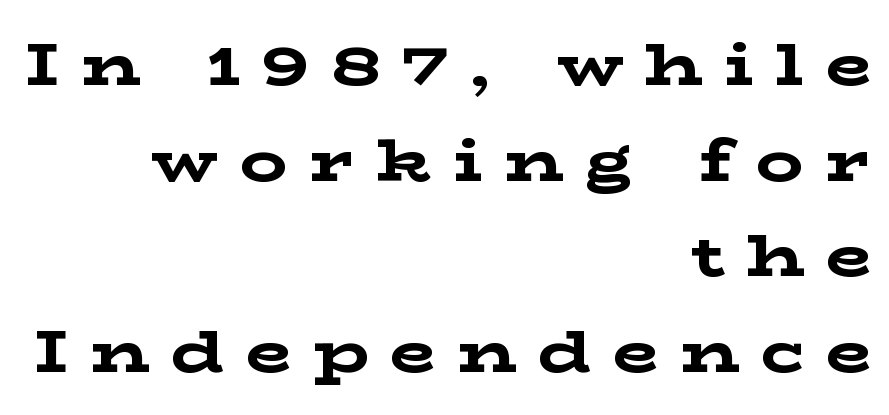
Q: Is the text bold? A: Yes.
Q: Is the text italic (slanted)? A: No, it is upright.
Q: Is the typeface a serif or a sans-serif typeface? A: Serif.
Q: Is the text underlined? A: No.
Q: How is the paragraph aligned? A: Right-aligned.
Q: Is the spacing between letters normal or unusually wide? A: Unusually wide.
Q: Is the spacing between lines tight, normal or loose? A: Normal.
Q: Width (condensed, normal, or wide)? A: Wide.
Q: Stroke contrast? A: Low.
Q: x-height? A: Medium.
Q: Monospaced? A: No.
